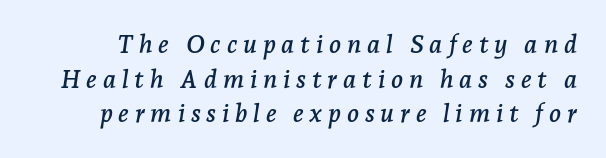
Q: Is the text italic (slanted)? A: Yes, it leans right by about 7 degrees.
Q: Is the text underlined? A: No.
Q: Is the spacing between letters normal or unusually wide? A: Unusually wide.
Q: Is the spacing between lines tight, normal or loose? A: Normal.
